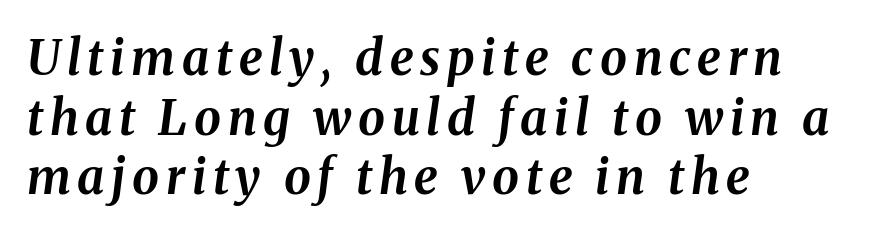
{"italic": "yes", "lean": "right", "slant_degrees": 8, "bold": "yes", "weight": "bold", "width": "normal", "stroke_contrast": "medium", "x_height": "medium", "monospaced": "no", "underline": "no", "align": "left", "line_spacing_ratio": 1.24, "glyph_px": 48}
